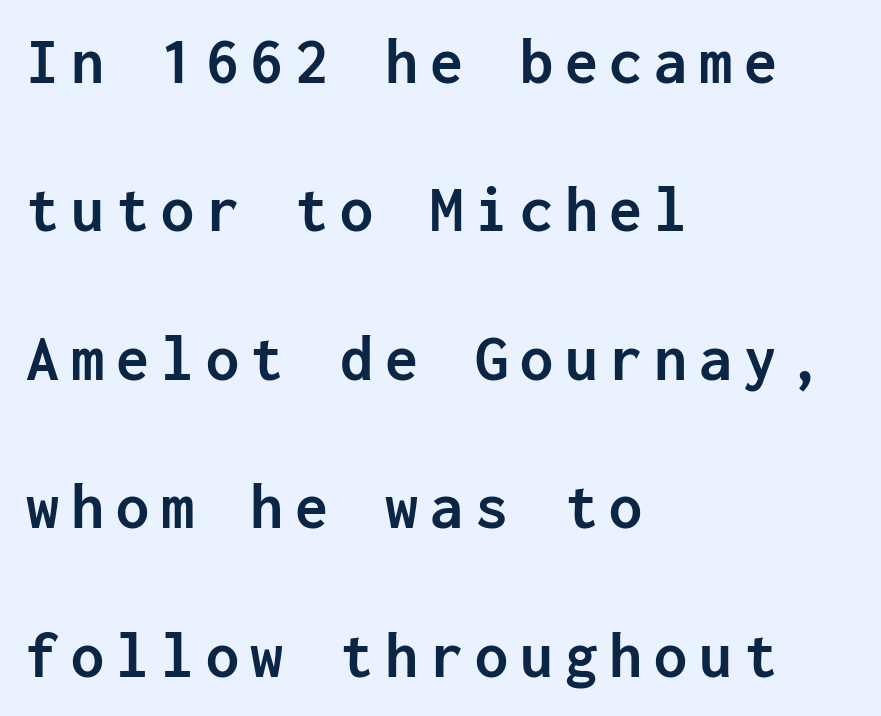
The image shows 66 px semibold sans-serif type, upright, monospaced; set left-aligned, loose line spacing (2.25x), not underlined; low stroke contrast and a medium x-height.
